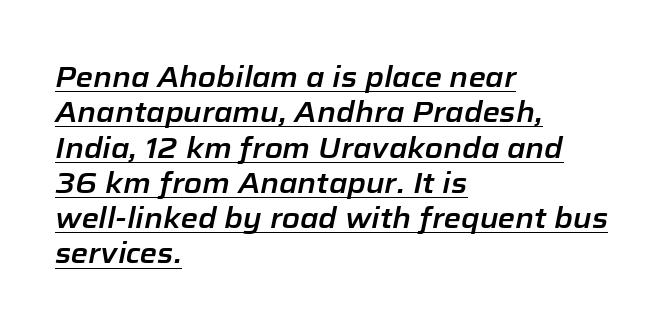
Spacing verdict: proportional, widths tailored to each character. Underline: present. Words appear dense and cohesive because spacing is normal. Line beginnings align vertically; line endings do not. There's an unmistakable incline to the writing here. A typesetter would call this leading conventional body-copy spacing.
